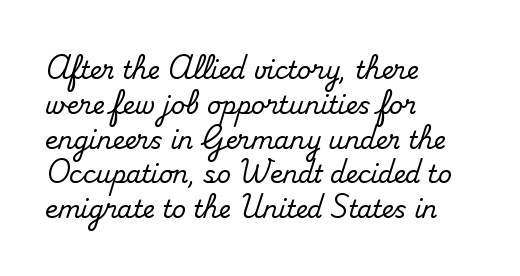
{"underline": "no", "align": "left", "line_spacing": "normal", "line_spacing_ratio": 1.45, "letter_spacing": "normal", "letter_spacing_em": 0.0, "glyph_px": 24}
